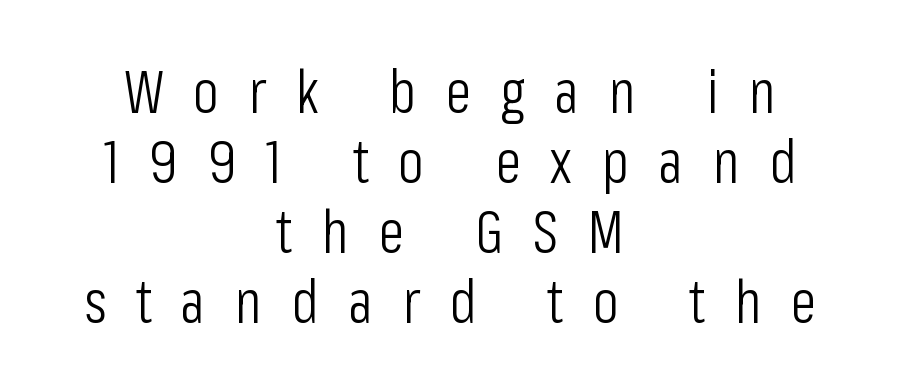
{"serif": "no", "italic": "no", "bold": "no", "weight": "light", "width": "condensed", "stroke_contrast": "low", "x_height": "medium", "monospaced": "no", "underline": "no", "align": "center", "line_spacing": "tight", "line_spacing_ratio": 1.15, "letter_spacing": "wide", "letter_spacing_em": 0.48, "glyph_px": 61}
